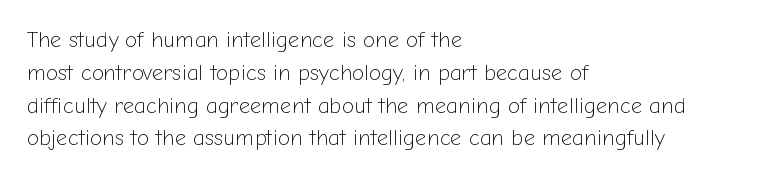
The image shows 22 px text type, upright; set left-aligned, normal line spacing (1.49x), normal letter spacing, not underlined.
